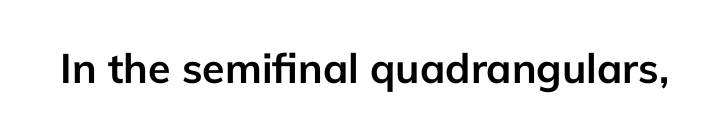
The image shows 41 px semibold sans-serif type, upright; set normal letter spacing, not underlined; low stroke contrast and a medium x-height.
